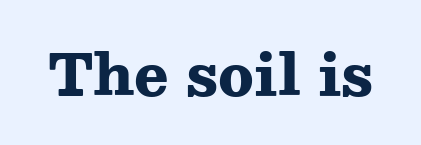
Q: Is the text bold? A: Yes.
Q: Is the text italic (slanted)? A: No, it is upright.
Q: Is the typeface a serif or a sans-serif typeface? A: Serif.
Q: Is the text underlined? A: No.
Q: Is the spacing between letters normal or unusually wide? A: Normal.
Q: Width (condensed, normal, or wide)? A: Wide.
Q: Stroke contrast? A: Medium.
Q: x-height? A: Medium.
Q: Monospaced? A: No.
